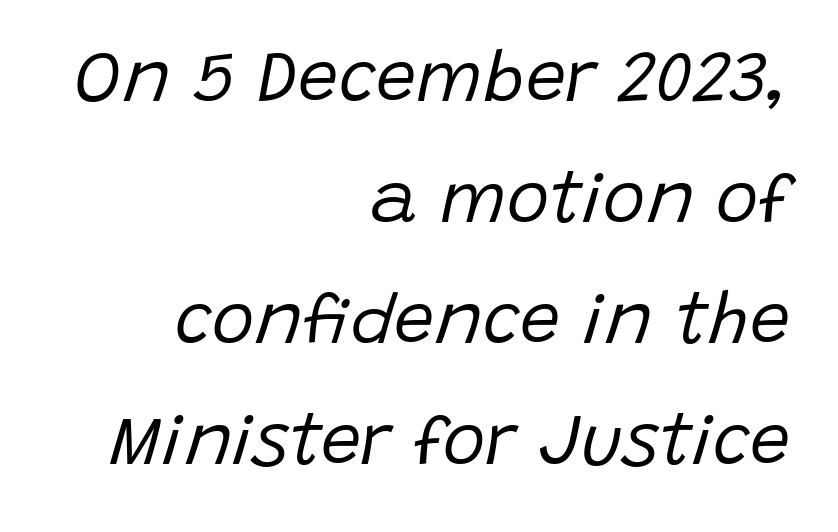
The image shows 72 px regular-weight type, italic (leaning right); set right-aligned, normal line spacing (1.68x), normal letter spacing, not underlined; low stroke contrast and a large x-height.
